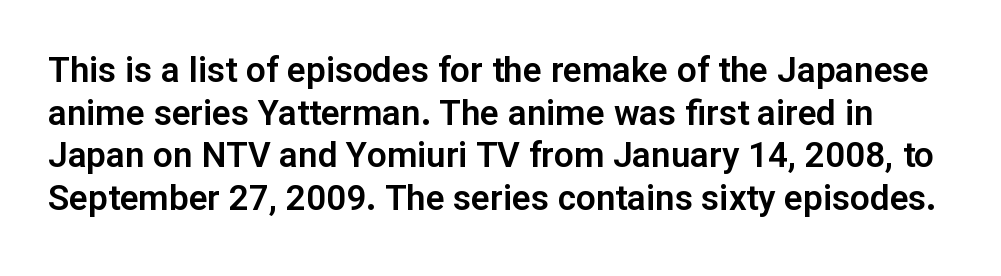
The image shows 35 px sans-serif type, upright; set line spacing 1.22x, normal letter spacing, not underlined; low stroke contrast and a medium x-height.
